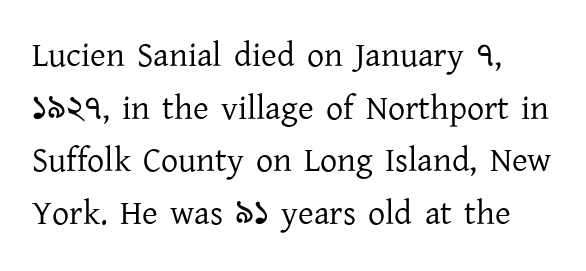
{"serif": "yes", "italic": "no", "bold": "no", "weight": "regular", "width": "normal", "stroke_contrast": "low", "x_height": "medium", "monospaced": "no", "underline": "no", "line_spacing": "normal", "line_spacing_ratio": 1.55, "letter_spacing": "normal", "letter_spacing_em": 0.0, "glyph_px": 34}
